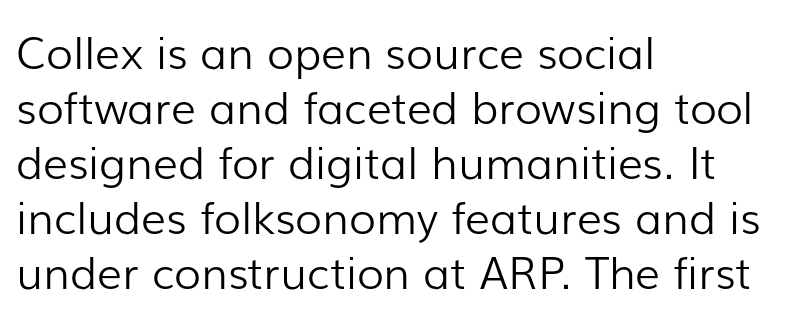
{"serif": "no", "italic": "no", "bold": "no", "weight": "light", "width": "normal", "stroke_contrast": "low", "x_height": "medium", "monospaced": "no", "underline": "no", "align": "left", "line_spacing": "normal", "line_spacing_ratio": 1.25, "letter_spacing": "normal", "letter_spacing_em": 0.0, "glyph_px": 44}
